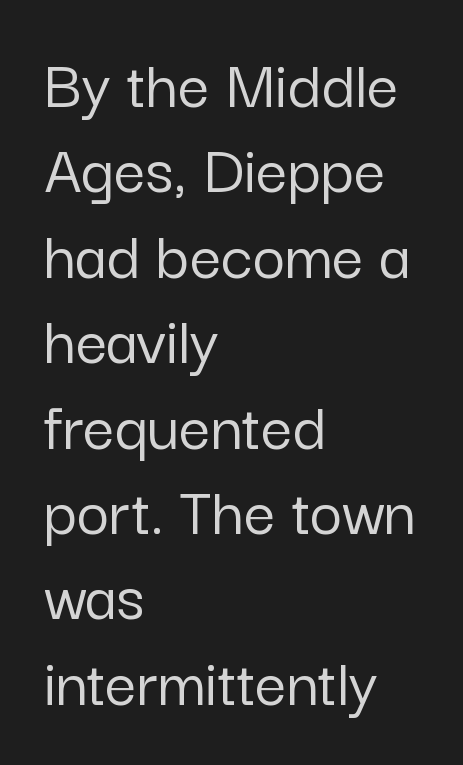
{"serif": "no", "italic": "no", "width": "normal", "stroke_contrast": "low", "x_height": "medium", "monospaced": "no", "underline": "no", "align": "left", "line_spacing_ratio": 1.22, "letter_spacing": "normal", "letter_spacing_em": 0.0, "glyph_px": 70}
